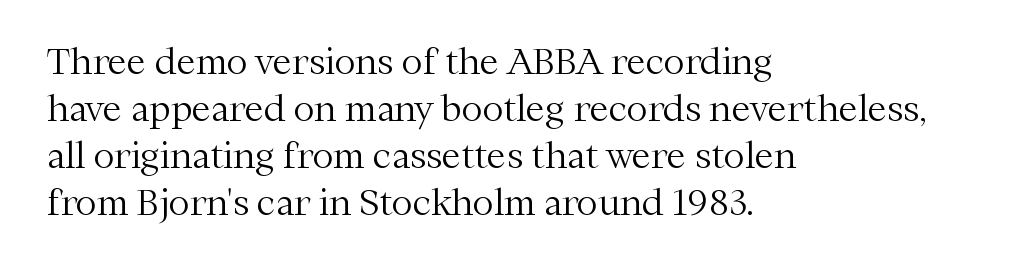
{"serif": "yes", "italic": "no", "bold": "no", "weight": "light", "width": "normal", "stroke_contrast": "medium", "x_height": "medium", "monospaced": "no", "underline": "no", "align": "left", "line_spacing": "normal", "line_spacing_ratio": 1.34, "letter_spacing": "normal", "letter_spacing_em": 0.0, "glyph_px": 35}
